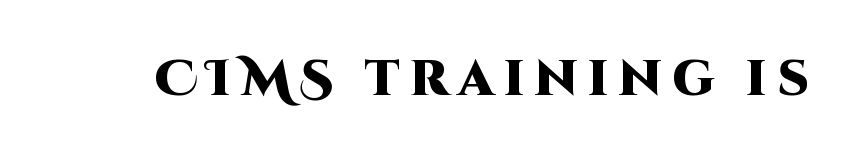
{"serif": "no", "italic": "no", "bold": "yes", "weight": "heavy", "width": "normal", "stroke_contrast": "high", "x_height": "large", "monospaced": "no", "underline": "no", "glyph_px": 50}
